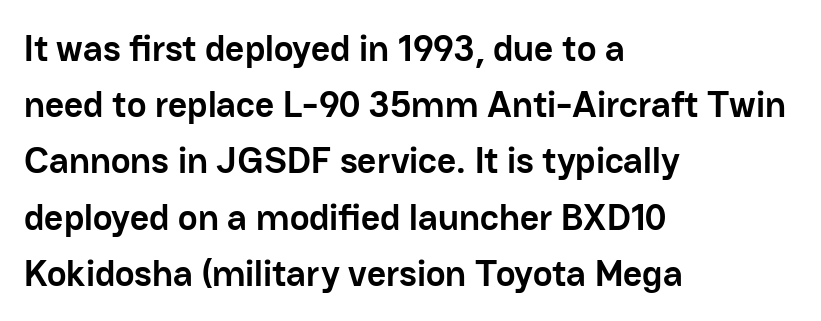
{"serif": "no", "italic": "no", "bold": "yes", "weight": "semibold", "width": "normal", "stroke_contrast": "low", "x_height": "medium", "monospaced": "no", "underline": "no", "align": "left", "line_spacing": "normal", "line_spacing_ratio": 1.52, "letter_spacing": "normal", "letter_spacing_em": 0.0, "glyph_px": 37}
